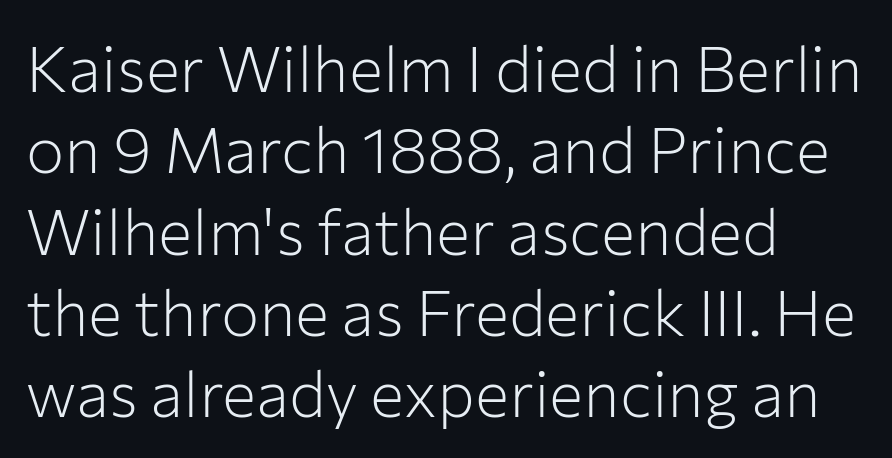
Q: Is the text bold? A: No.
Q: Is the text italic (slanted)? A: No, it is upright.
Q: Is the typeface a serif or a sans-serif typeface? A: Sans-serif.
Q: Is the text underlined? A: No.
Q: How is the paragraph aligned? A: Left-aligned.
Q: Is the spacing between letters normal or unusually wide? A: Normal.
Q: Is the spacing between lines tight, normal or loose? A: Normal.
Q: Width (condensed, normal, or wide)? A: Normal.
Q: Stroke contrast? A: Low.
Q: x-height? A: Medium.
Q: Monospaced? A: No.
